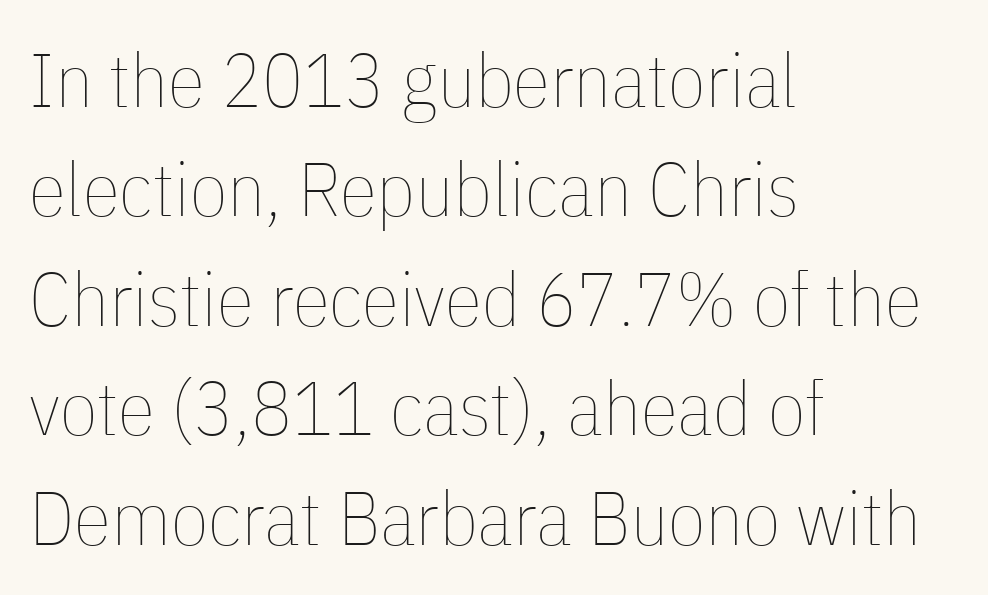
Q: Is the text bold? A: No.
Q: Is the text italic (slanted)? A: No, it is upright.
Q: Is the text underlined? A: No.
Q: How is the paragraph aligned? A: Left-aligned.
Q: Is the spacing between letters normal or unusually wide? A: Normal.
Q: Is the spacing between lines tight, normal or loose? A: Normal.
Q: Width (condensed, normal, or wide)? A: Condensed.
Q: Stroke contrast? A: Low.
Q: x-height? A: Medium.
Q: Monospaced? A: No.
